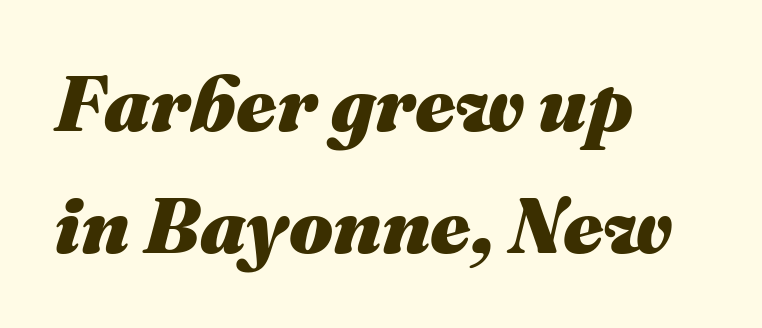
Q: Is the text bold? A: Yes.
Q: Is the text italic (slanted)? A: Yes, it leans right by about 16 degrees.
Q: Is the text underlined? A: No.
Q: How is the paragraph aligned? A: Left-aligned.
Q: Is the spacing between letters normal or unusually wide? A: Normal.
Q: Is the spacing between lines tight, normal or loose? A: Normal.
Q: Width (condensed, normal, or wide)? A: Normal.
Q: Stroke contrast? A: Medium.
Q: x-height? A: Medium.
Q: Monospaced? A: No.
